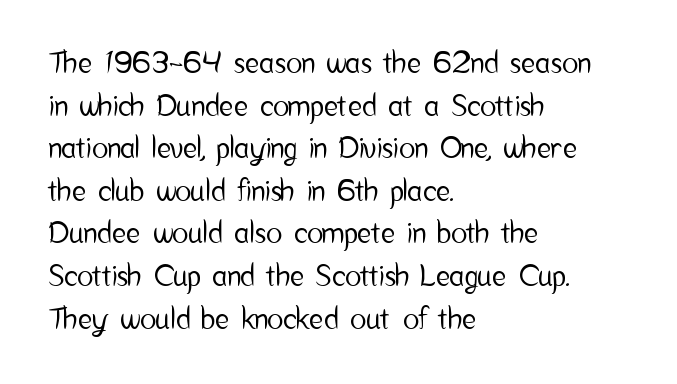
{"serif": "no", "italic": "no", "width": "condensed", "stroke_contrast": "low", "x_height": "medium", "monospaced": "no", "underline": "no", "align": "left", "line_spacing": "normal", "line_spacing_ratio": 1.42, "letter_spacing": "normal", "letter_spacing_em": 0.0, "glyph_px": 30}
